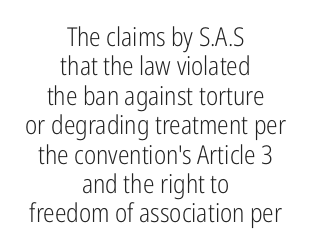
{"italic": "no", "bold": "no", "underline": "no", "align": "center", "line_spacing": "tight", "line_spacing_ratio": 1.13, "letter_spacing": "normal", "letter_spacing_em": 0.0, "glyph_px": 26}
